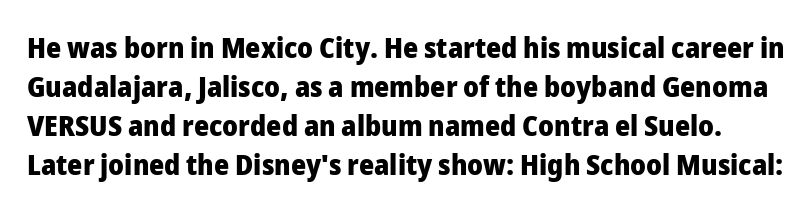
Q: Is the text bold? A: Yes.
Q: Is the text italic (slanted)? A: No, it is upright.
Q: Is the typeface a serif or a sans-serif typeface? A: Sans-serif.
Q: Is the text underlined? A: No.
Q: Is the spacing between letters normal or unusually wide? A: Normal.
Q: Is the spacing between lines tight, normal or loose? A: Normal.
Q: Width (condensed, normal, or wide)? A: Normal.
Q: Stroke contrast? A: Low.
Q: x-height? A: Medium.
Q: Monospaced? A: No.
